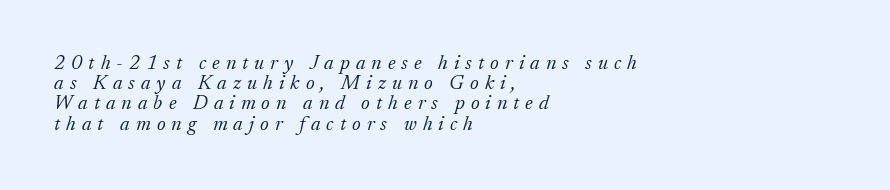
Yep, that's italic — everything's leaning. These lines huddle together more closely than default settings would place them. If you drew a ruler down the left edge, every line would touch it. The space beneath each line is pristine and unruled. These lines have a slow, spaced-out rhythm from letter to letter.
